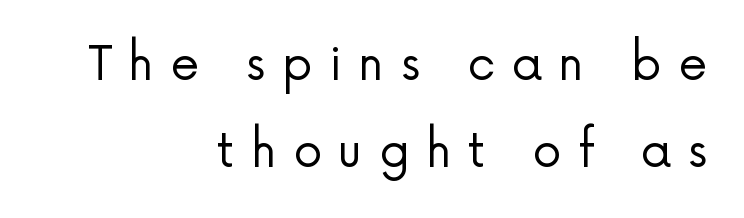
Q: Is the text bold? A: No.
Q: Is the text italic (slanted)? A: No, it is upright.
Q: Is the typeface a serif or a sans-serif typeface? A: Sans-serif.
Q: Is the text underlined? A: No.
Q: How is the paragraph aligned? A: Right-aligned.
Q: Is the spacing between letters normal or unusually wide? A: Unusually wide.
Q: Width (condensed, normal, or wide)? A: Normal.
Q: Stroke contrast? A: Low.
Q: x-height? A: Medium.
Q: Monospaced? A: No.
